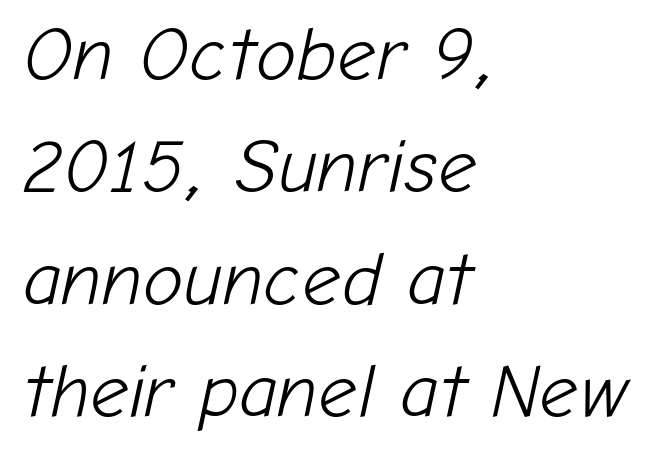
The image shows 76 px light type, italic (leaning right); set left-aligned, normal line spacing (1.48x), normal letter spacing, not underlined; low stroke contrast and a medium x-height.
